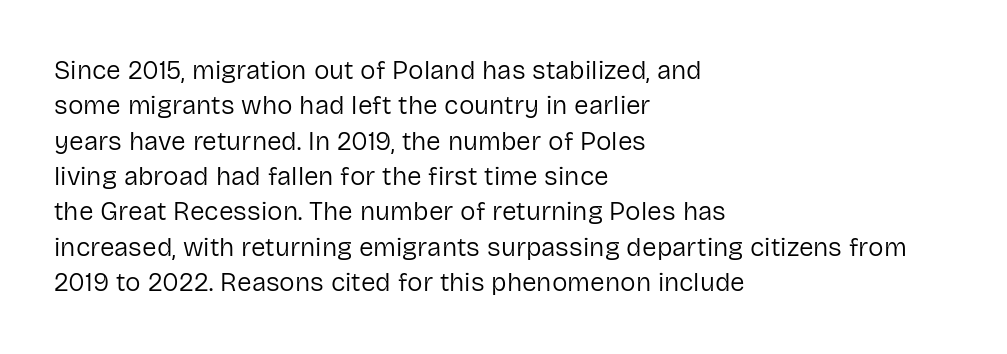
Vertically, the passage feels balanced, rows spaced as you'd expect. No italicization has been applied; the sample stays upright. A bare baseline throughout the passage. Think standard paragraph weight, or any step lighter than that.
